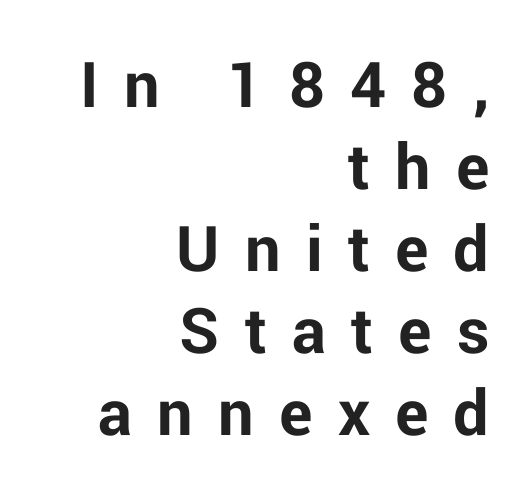
Notice how thick the strokes are: this is what a full bold looks like. The letters stand straight up with perfectly vertical stems. The space directly below the letters is spotless. The text block is weighted toward the right margin, trailing off unevenly leftward. Look at the bottom of the vertical strokes: they stop flat, with no serifs.
